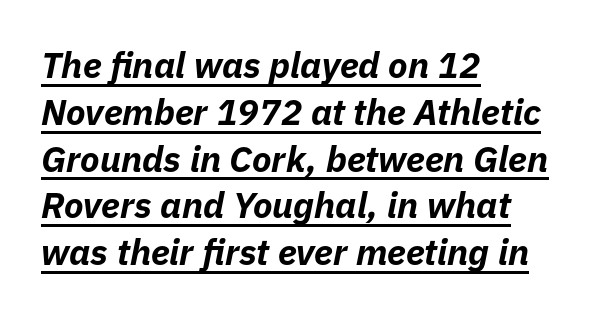
Q: Is the text bold? A: Yes.
Q: Is the text italic (slanted)? A: Yes, it leans right by about 11 degrees.
Q: Is the text underlined? A: Yes.
Q: How is the paragraph aligned? A: Left-aligned.
Q: Is the spacing between letters normal or unusually wide? A: Normal.
Q: Is the spacing between lines tight, normal or loose? A: Normal.
Q: Width (condensed, normal, or wide)? A: Normal.
Q: Stroke contrast? A: Low.
Q: x-height? A: Medium.
Q: Monospaced? A: No.
